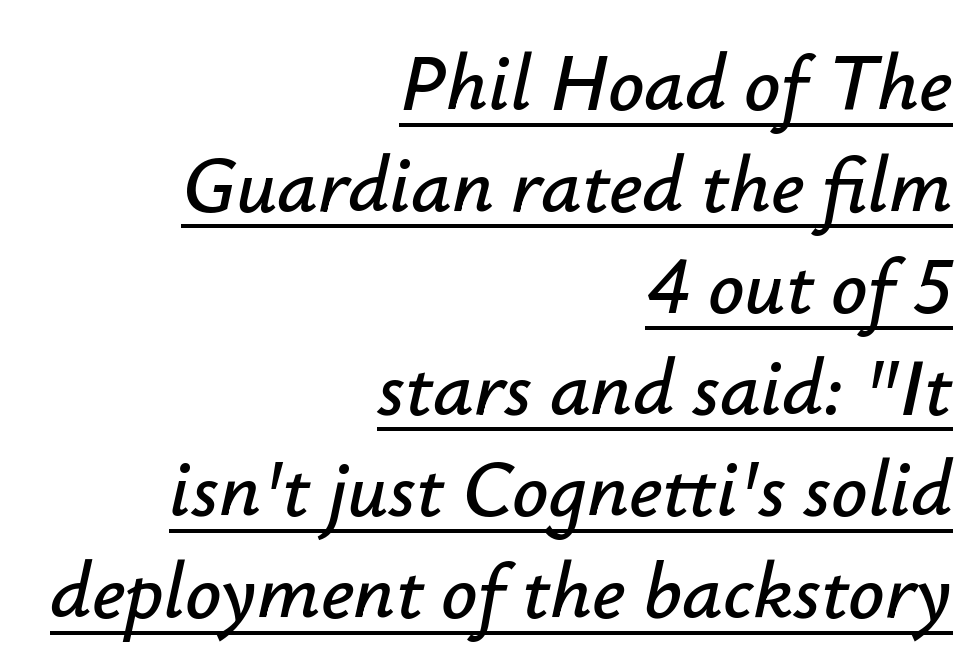
{"italic": "yes", "lean": "right", "slant_degrees": 12, "width": "normal", "stroke_contrast": "low", "x_height": "small", "monospaced": "no", "underline": "yes", "align": "right", "line_spacing": "normal", "line_spacing_ratio": 1.27, "letter_spacing": "normal", "letter_spacing_em": 0.0, "glyph_px": 80}
